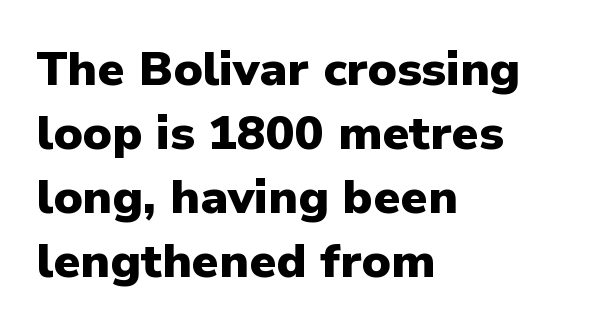
Q: Is the text bold? A: Yes.
Q: Is the text italic (slanted)? A: No, it is upright.
Q: Is the typeface a serif or a sans-serif typeface? A: Sans-serif.
Q: Is the text underlined? A: No.
Q: How is the paragraph aligned? A: Left-aligned.
Q: Is the spacing between letters normal or unusually wide? A: Normal.
Q: Is the spacing between lines tight, normal or loose? A: Normal.
Q: Width (condensed, normal, or wide)? A: Normal.
Q: Stroke contrast? A: Low.
Q: x-height? A: Medium.
Q: Monospaced? A: No.
